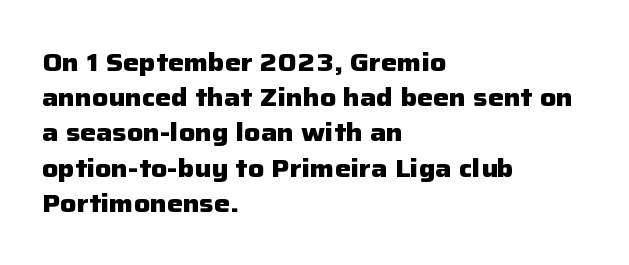
The image shows 25 px bold type, upright; set left-aligned, normal line spacing (1.41x), normal letter spacing, not underlined.
